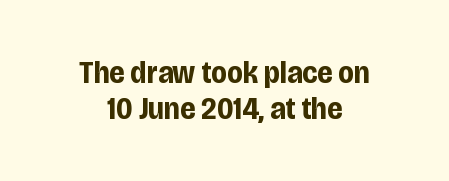
Q: Is the text bold? A: Yes.
Q: Is the text italic (slanted)? A: No, it is upright.
Q: Is the typeface a serif or a sans-serif typeface? A: Sans-serif.
Q: Is the text underlined? A: No.
Q: How is the paragraph aligned? A: Centered.
Q: Is the spacing between letters normal or unusually wide? A: Normal.
Q: Is the spacing between lines tight, normal or loose? A: Tight.
Q: Width (condensed, normal, or wide)? A: Condensed.
Q: Stroke contrast? A: Low.
Q: x-height? A: Large.
Q: Monospaced? A: No.
